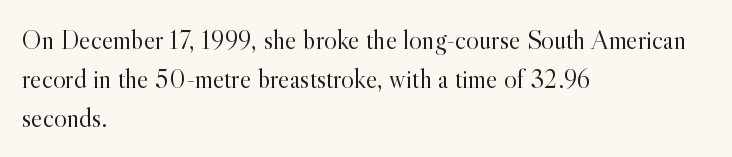
The image shows 27 px text type, upright; set left-aligned, normal line spacing (1.44x), normal letter spacing, not underlined.
